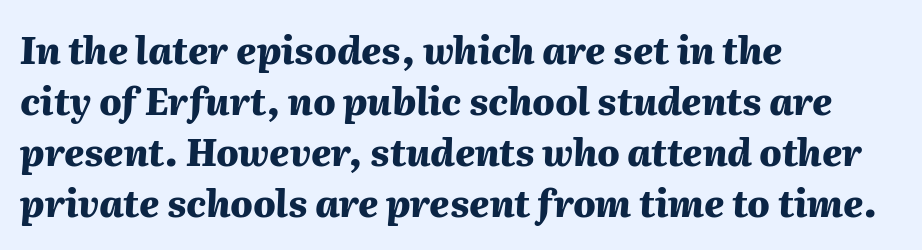
Q: Is the text bold? A: Yes.
Q: Is the text italic (slanted)? A: Yes, it leans right by about 2 degrees.
Q: Is the text underlined? A: No.
Q: How is the paragraph aligned? A: Left-aligned.
Q: Is the spacing between letters normal or unusually wide? A: Normal.
Q: Is the spacing between lines tight, normal or loose? A: Normal.
Q: Width (condensed, normal, or wide)? A: Normal.
Q: Stroke contrast? A: Medium.
Q: x-height? A: Medium.
Q: Monospaced? A: No.
